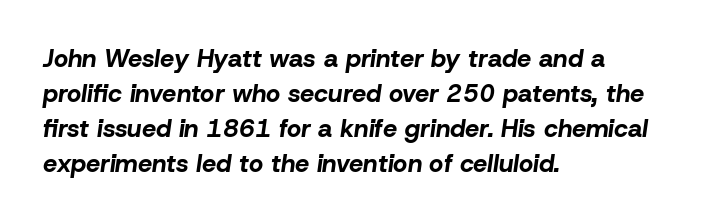
{"italic": "yes", "lean": "right", "slant_degrees": 8, "bold": "yes", "underline": "no", "align": "left", "line_spacing": "normal", "line_spacing_ratio": 1.4, "letter_spacing": "normal", "letter_spacing_em": 0.0, "glyph_px": 25}
